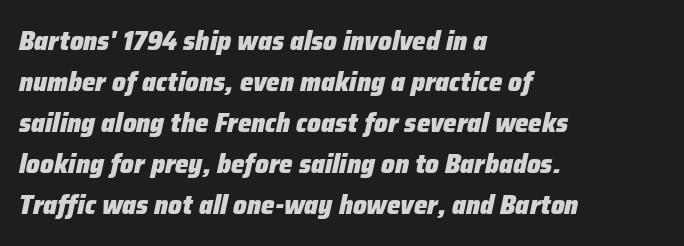
Q: Is the text bold? A: Yes.
Q: Is the text italic (slanted)? A: Yes, it leans right by about 12 degrees.
Q: Is the text underlined? A: No.
Q: How is the paragraph aligned? A: Left-aligned.
Q: Is the spacing between letters normal or unusually wide? A: Normal.
Q: Is the spacing between lines tight, normal or loose? A: Normal.
